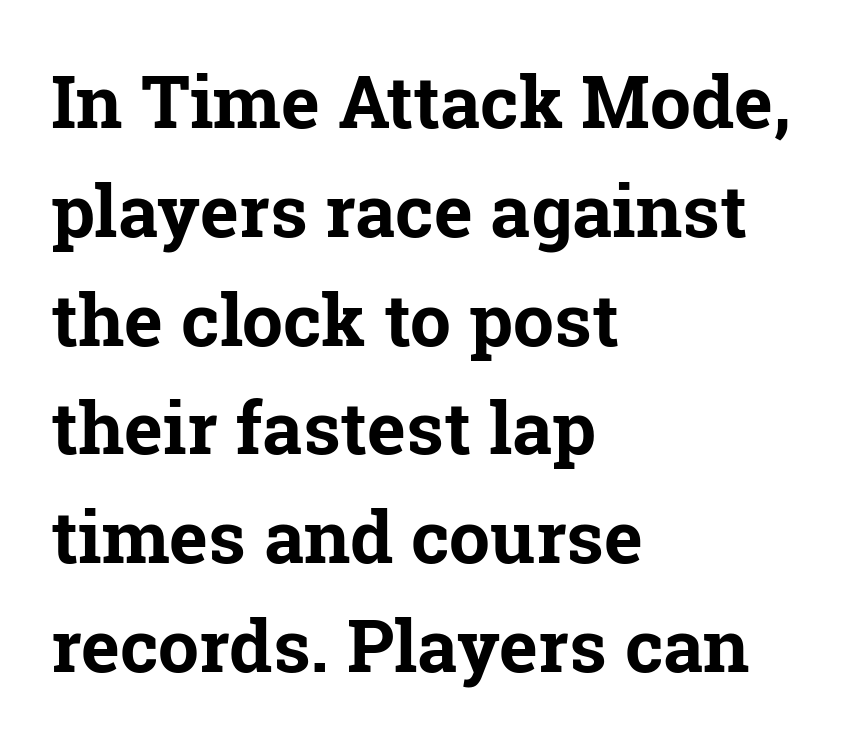
The image shows 73 px bold serif type, upright; set left-aligned, normal line spacing (1.49x), normal letter spacing, not underlined; low stroke contrast and a medium x-height.
